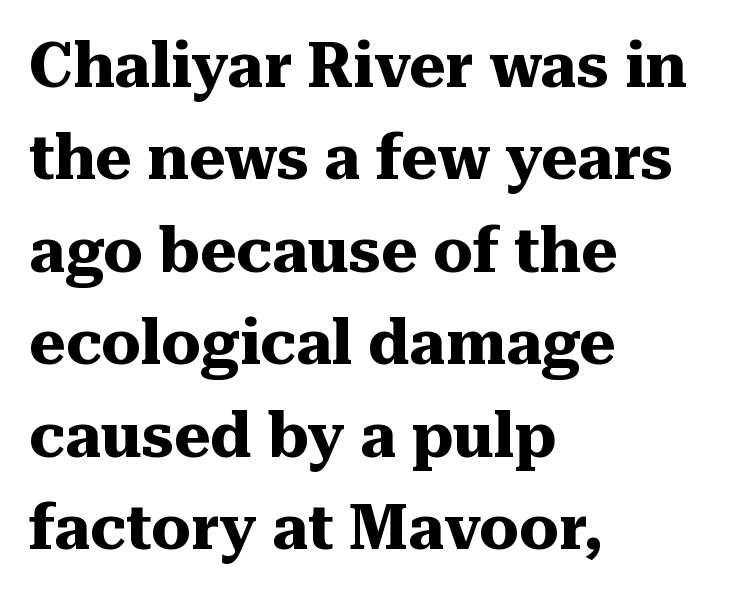
{"serif": "yes", "italic": "no", "bold": "yes", "weight": "heavy", "width": "normal", "stroke_contrast": "medium", "x_height": "medium", "monospaced": "no", "underline": "no", "align": "left", "line_spacing": "normal", "line_spacing_ratio": 1.49, "letter_spacing": "normal", "letter_spacing_em": 0.0, "glyph_px": 62}
